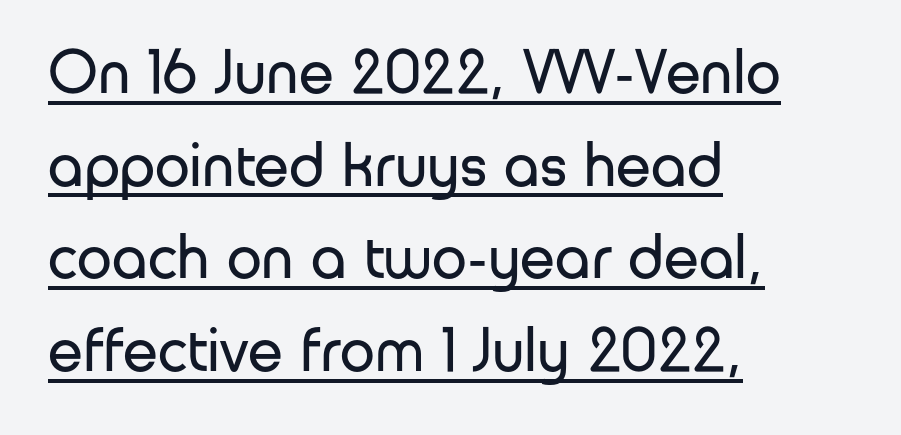
Line beginnings align vertically; line endings do not. The letterforms sit shoulder to shoulder at normal distance. Weight: in the light-to-regular range. In designer terms, the underline attribute is active on this setting. The rendering shows plain stroke endings on the letterforms — a sans-serif design.
